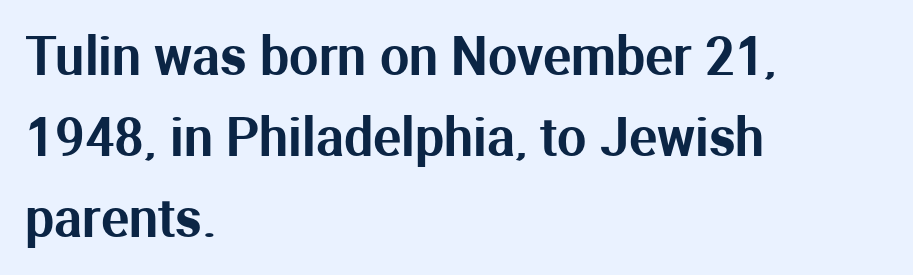
These lines keep a tight, regular rhythm from letter to letter. No feet cap the strokes, marking this as sans-serif type. These lines were composed using upright roman letters. Note the varied advance widths — an 'i' is clearly narrower than an 'm'.
